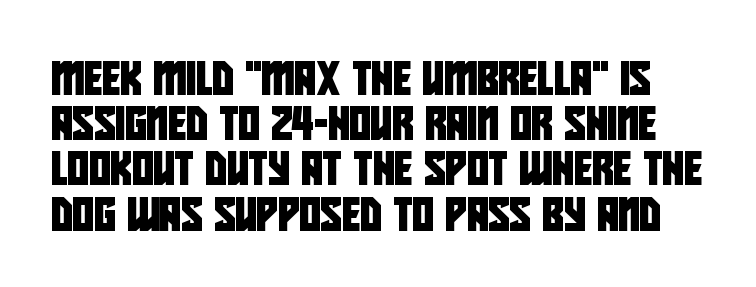
Q: Is the typeface a serif or a sans-serif typeface? A: Sans-serif.
Q: Is the text underlined? A: No.
Q: Is the spacing between letters normal or unusually wide? A: Normal.
Q: Is the spacing between lines tight, normal or loose? A: Normal.
Q: Width (condensed, normal, or wide)? A: Condensed.
Q: Stroke contrast? A: Low.
Q: x-height? A: Large.
Q: Monospaced? A: No.
